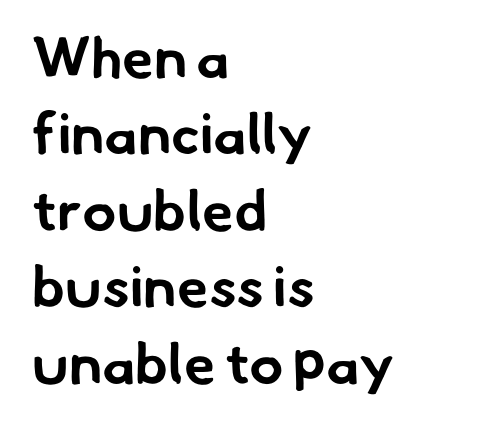
The image shows 57 px bold sans-serif type; set left-aligned, normal line spacing (1.34x), normal letter spacing, not underlined; low stroke contrast and a small x-height.
